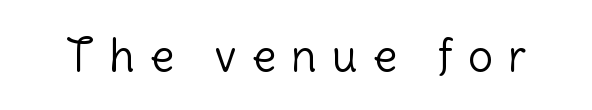
The type is letterspaced generously, with wide tracking. Designer's note — italics off, roman on. This rendering features lettering with no underline. You can tell from the bare stems that sans-serif type was used.
